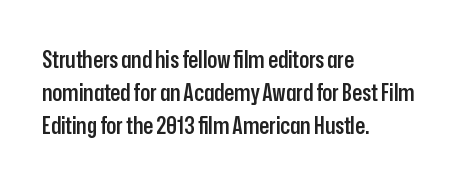
Q: Is the text bold? A: Semi-bold.
Q: Is the text italic (slanted)? A: No, it is upright.
Q: Is the text underlined? A: No.
Q: How is the paragraph aligned? A: Left-aligned.
Q: Is the spacing between letters normal or unusually wide? A: Normal.
Q: Is the spacing between lines tight, normal or loose? A: Normal.
